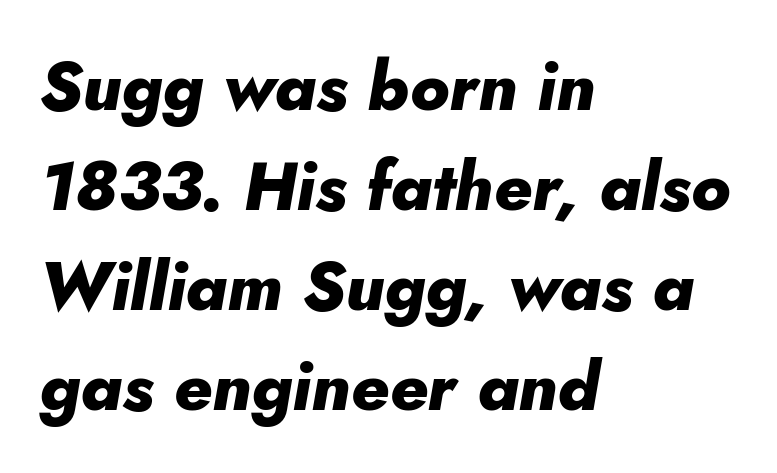
The letters are bold, with thick, heavy strokes. Observe the lean: these are italic letterforms. The paragraph has a hard left edge and a soft right edge. The rendering uses natural spacing where letterforms have individual widths.
